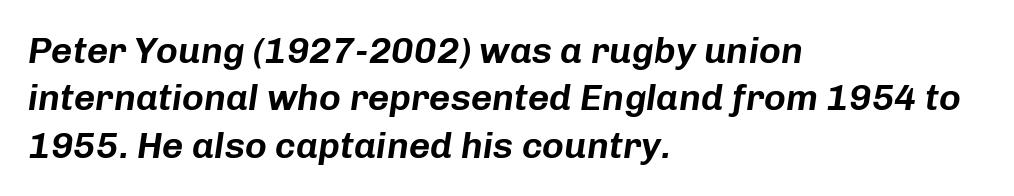
Does the lettering tilt? It does — this is italic. Type without underlining. This sample has the flowing, uneven cadence of proportional lettering. Tracking here is standard; glyphs follow each other at the usual distance. The rendering anchors every line to the left-hand side.
